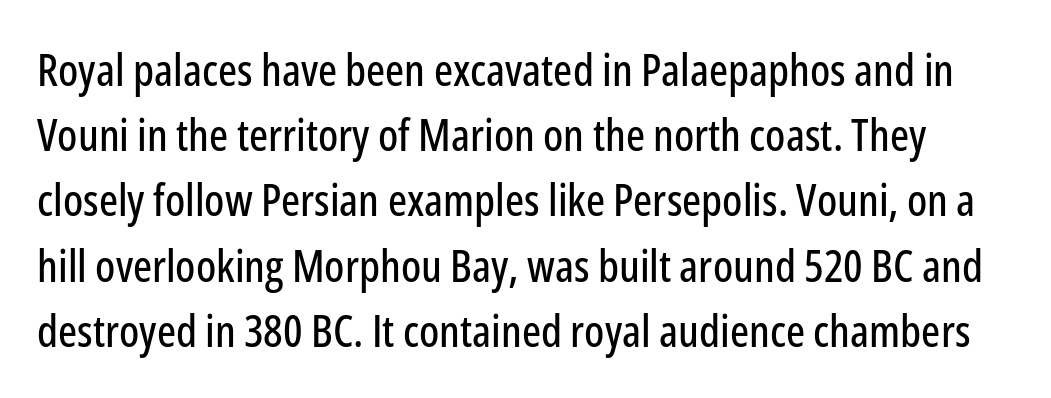
Q: Is the text italic (slanted)? A: No, it is upright.
Q: Is the typeface a serif or a sans-serif typeface? A: Sans-serif.
Q: Is the text underlined? A: No.
Q: Is the spacing between letters normal or unusually wide? A: Normal.
Q: Is the spacing between lines tight, normal or loose? A: Normal.
Q: Width (condensed, normal, or wide)? A: Condensed.
Q: Stroke contrast? A: Low.
Q: x-height? A: Medium.
Q: Monospaced? A: No.
